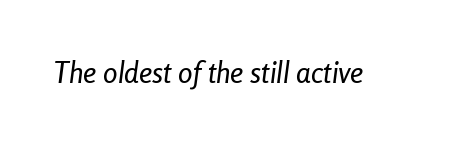
{"italic": "yes", "lean": "right", "slant_degrees": 8, "width": "condensed", "stroke_contrast": "low", "x_height": "medium", "monospaced": "no", "underline": "no", "letter_spacing": "normal", "letter_spacing_em": 0.0, "glyph_px": 29}
